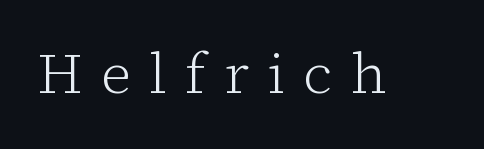
Q: Is the text bold? A: No.
Q: Is the text italic (slanted)? A: No, it is upright.
Q: Is the typeface a serif or a sans-serif typeface? A: Serif.
Q: Is the text underlined? A: No.
Q: Is the spacing between letters normal or unusually wide? A: Unusually wide.
Q: Width (condensed, normal, or wide)? A: Normal.
Q: Stroke contrast? A: Low.
Q: x-height? A: Medium.
Q: Monospaced? A: No.
